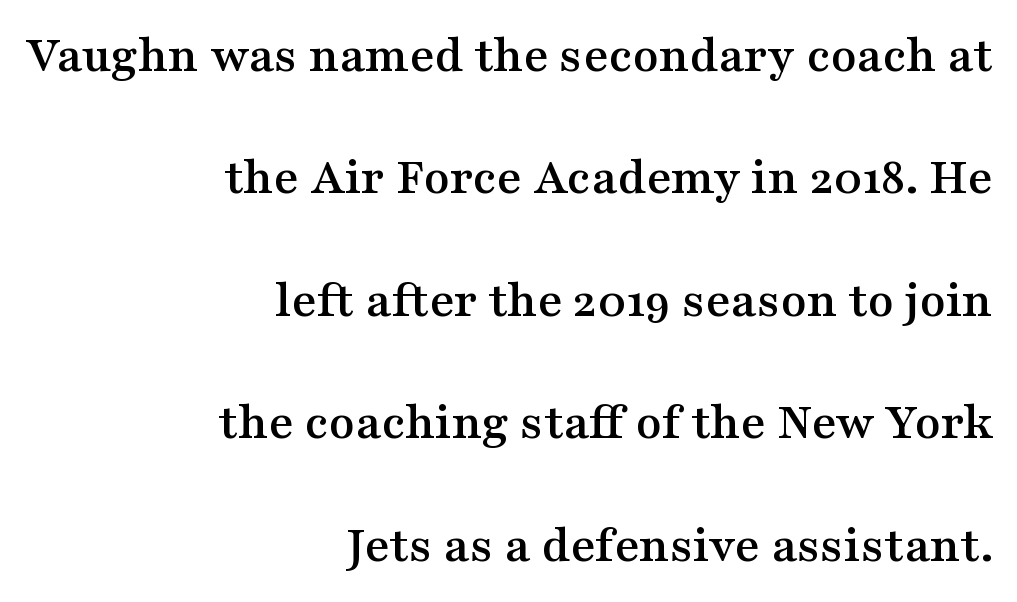
{"serif": "yes", "italic": "no", "width": "wide", "stroke_contrast": "medium", "x_height": "medium", "monospaced": "no", "underline": "no", "align": "right", "line_spacing": "loose", "line_spacing_ratio": 2.31, "letter_spacing": "normal", "letter_spacing_em": 0.0, "glyph_px": 53}
